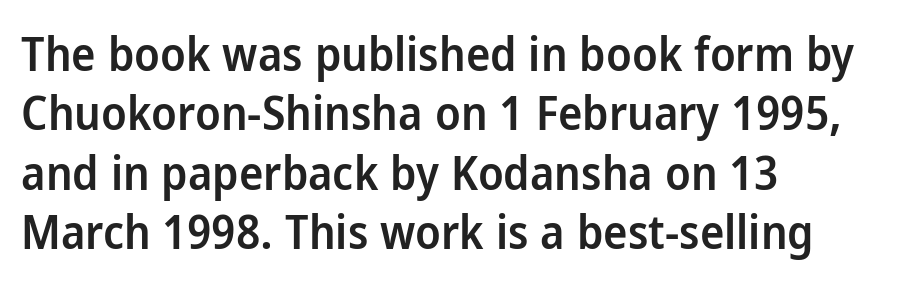
The image shows 46 px semibold sans-serif type, upright; set left-aligned, normal line spacing (1.29x), normal letter spacing, not underlined; low stroke contrast and a medium x-height.
